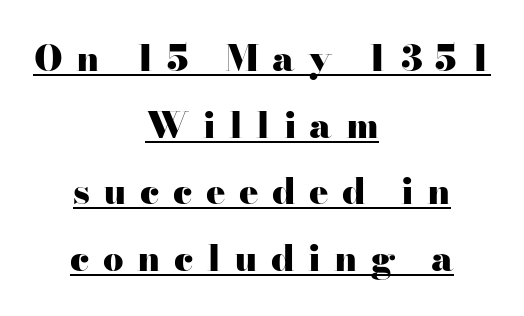
{"serif": "yes", "italic": "no", "bold": "yes", "weight": "heavy", "width": "wide", "stroke_contrast": "high", "x_height": "small", "monospaced": "no", "underline": "yes", "align": "center", "line_spacing_ratio": 1.85, "letter_spacing": "wide", "letter_spacing_em": 0.37, "glyph_px": 36}
